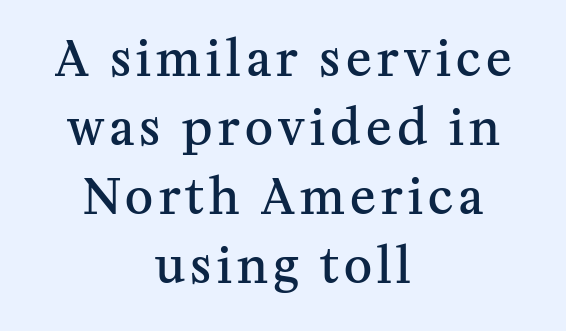
The lettering stays uniformly vertical, giving the passage a roman look. Firm but not heavy-handed strokes: this text is semibold. The typesetter chose a symmetrical, centered arrangement here. Is this a fixed-width face? No — the glyphs have proportional, varying widths. No word sits above an underline. Reading down the column, the eye jumps a familiar distance to each next line.
